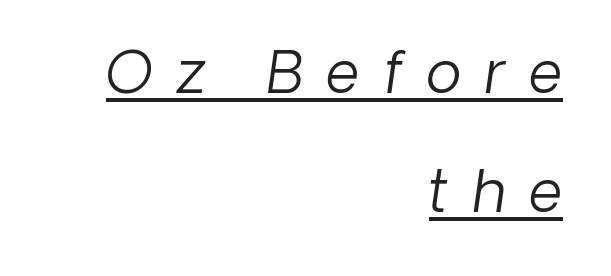
{"serif": "no", "bold": "no", "weight": "light", "width": "normal", "stroke_contrast": "low", "x_height": "medium", "monospaced": "no", "underline": "yes", "align": "right", "line_spacing": "loose", "line_spacing_ratio": 2.05, "letter_spacing": "wide", "letter_spacing_em": 0.41, "glyph_px": 58}
